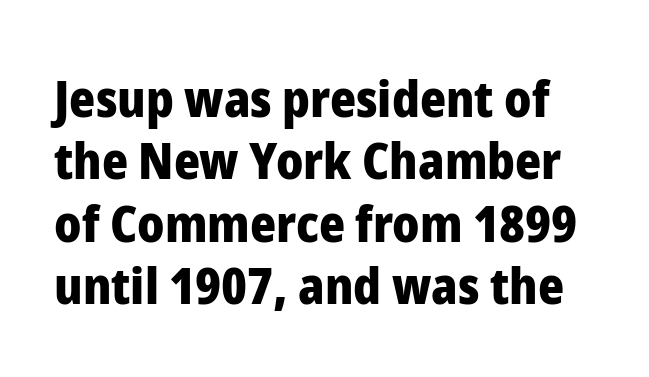
The image shows 50 px heavy sans-serif type, upright; set normal line spacing (1.25x), normal letter spacing, not underlined; low stroke contrast and a medium x-height.
